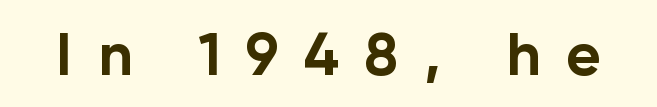
{"serif": "no", "italic": "no", "bold": "yes", "weight": "bold", "width": "normal", "stroke_contrast": "low", "x_height": "medium", "monospaced": "no", "underline": "no", "letter_spacing": "wide", "letter_spacing_em": 0.42, "glyph_px": 60}
